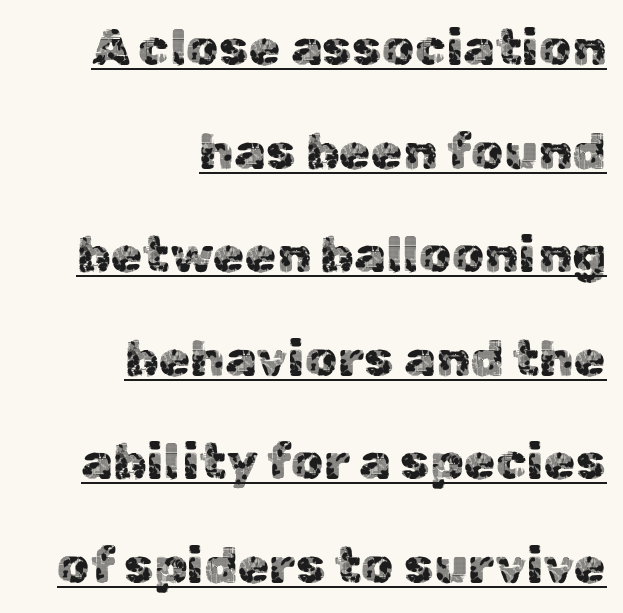
Compared with undecorated copy, this sample adds a rule below the words. Each new line begins a long way beneath the previous one. Letterform terminals end flat and unadorned throughout the passage. This sample uses plain, unmodified letter spacing. The specimen reads as upright at a glance. Compared with a flush-left layout, this one pins lines to the opposite, right side.
